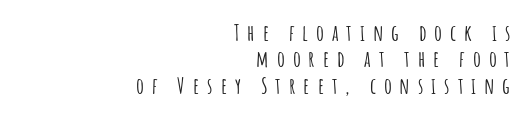
The image shows 22 px text type, upright; set right-aligned, line spacing 1.2x, unusually wide letter spacing (+0.36 em), not underlined.
